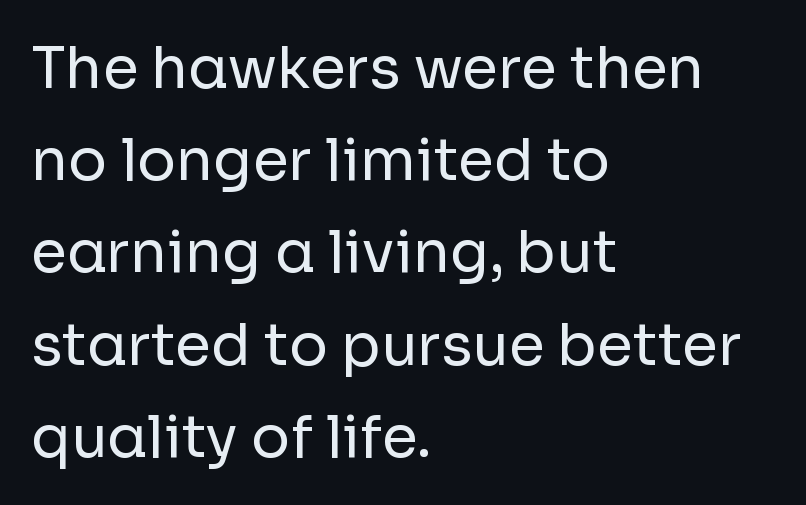
{"serif": "no", "italic": "no", "bold": "no", "weight": "regular", "width": "normal", "stroke_contrast": "low", "x_height": "medium", "monospaced": "no", "underline": "no", "align": "left", "line_spacing": "normal", "line_spacing_ratio": 1.59, "letter_spacing": "normal", "letter_spacing_em": 0.0, "glyph_px": 58}
